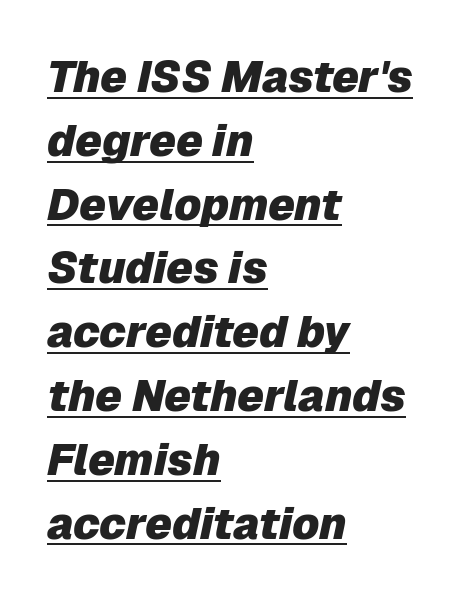
Q: Is the text bold? A: Yes.
Q: Is the text italic (slanted)? A: Yes, it leans right by about 12 degrees.
Q: Is the text underlined? A: Yes.
Q: How is the paragraph aligned? A: Left-aligned.
Q: Is the spacing between letters normal or unusually wide? A: Normal.
Q: Is the spacing between lines tight, normal or loose? A: Normal.
Q: Width (condensed, normal, or wide)? A: Normal.
Q: Stroke contrast? A: Low.
Q: x-height? A: Medium.
Q: Monospaced? A: No.
